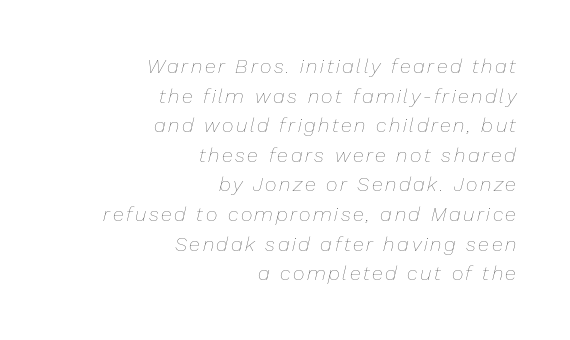
Q: Is the text bold? A: No.
Q: Is the text italic (slanted)? A: Yes, it leans right by about 13 degrees.
Q: Is the text underlined? A: No.
Q: How is the paragraph aligned? A: Right-aligned.
Q: Is the spacing between lines tight, normal or loose? A: Normal.
